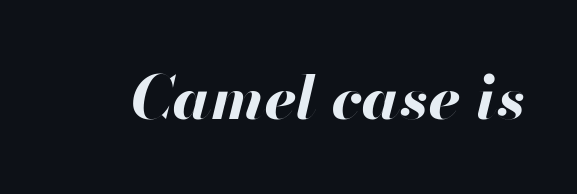
Yep, that's italic — everything's leaning. Set as a true bold cut, around the 700 mark. The rendering uses natural spacing where letterforms have individual widths. Beneath every word, the page is bare.
